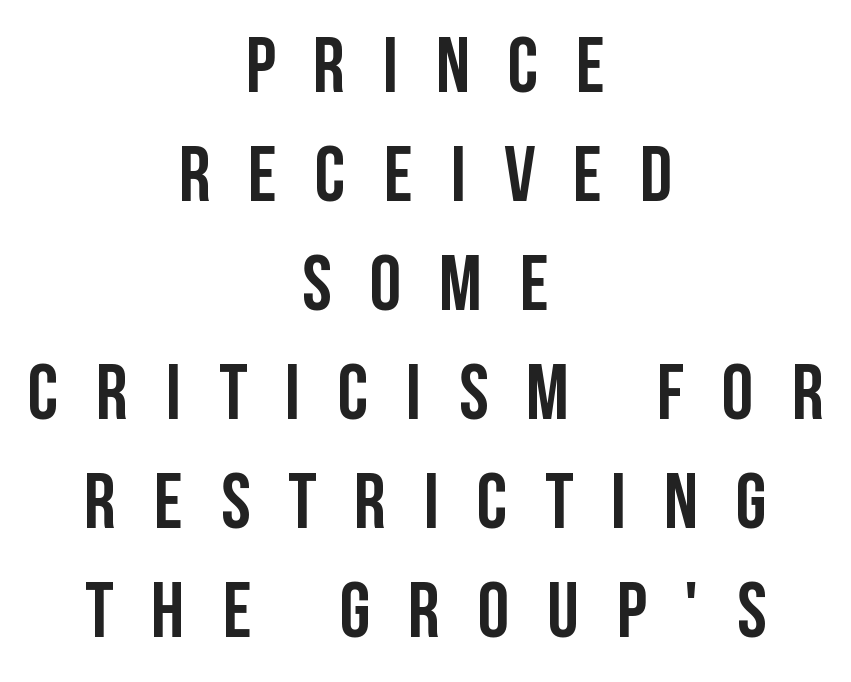
Q: Is the text italic (slanted)? A: No, it is upright.
Q: Is the typeface a serif or a sans-serif typeface? A: Sans-serif.
Q: Is the text underlined? A: No.
Q: How is the paragraph aligned? A: Centered.
Q: Is the spacing between letters normal or unusually wide? A: Unusually wide.
Q: Is the spacing between lines tight, normal or loose? A: Normal.
Q: Width (condensed, normal, or wide)? A: Condensed.
Q: Stroke contrast? A: Low.
Q: x-height? A: Large.
Q: Monospaced? A: No.
